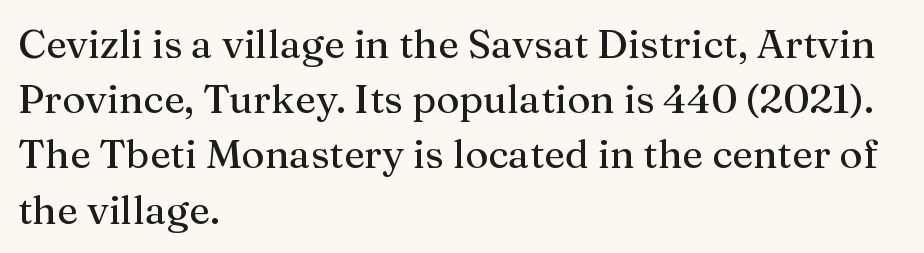
Q: Is the text italic (slanted)? A: No, it is upright.
Q: Is the typeface a serif or a sans-serif typeface? A: Serif.
Q: Is the text underlined? A: No.
Q: How is the paragraph aligned? A: Left-aligned.
Q: Is the spacing between letters normal or unusually wide? A: Normal.
Q: Is the spacing between lines tight, normal or loose? A: Normal.
Q: Width (condensed, normal, or wide)? A: Normal.
Q: Stroke contrast? A: Medium.
Q: x-height? A: Medium.
Q: Monospaced? A: No.
